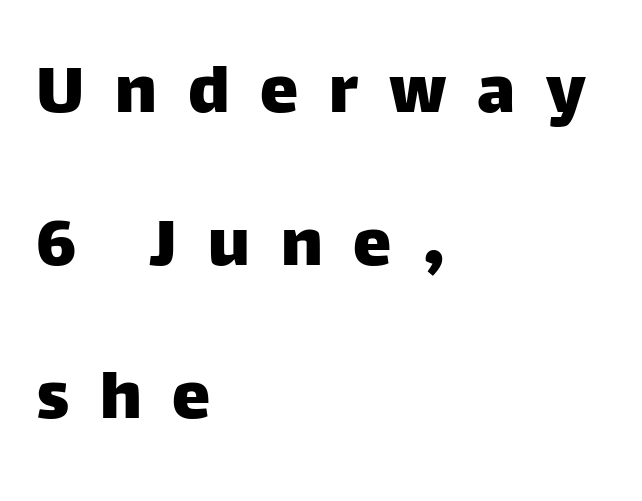
The image shows 77 px sans-serif type, upright; set left-aligned, loose line spacing (1.99x), unusually wide letter spacing (+0.4 em), not underlined; low stroke contrast and a large x-height.
